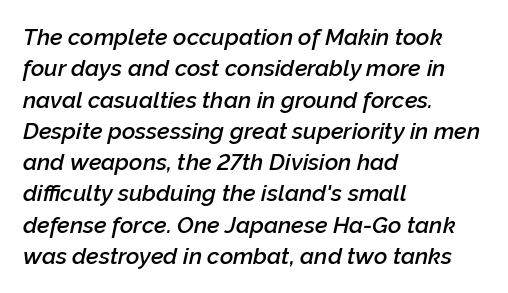
The image shows 23 px text type, italic (leaning right); set left-aligned, normal line spacing (1.36x), normal letter spacing, not underlined.
